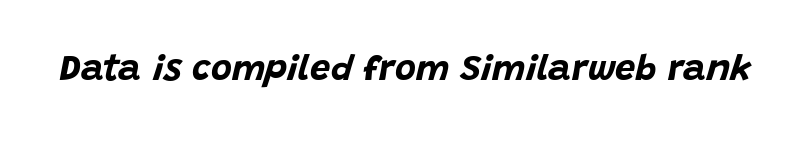
Descender tails drop into unmarked territory. Nobody touched the tracking dial on this one. The face used here is proportionally spaced, like ordinary book or web type. If you drew a line through each stem, it would be angled. Pretty heavy lettering here — definitely bold.
